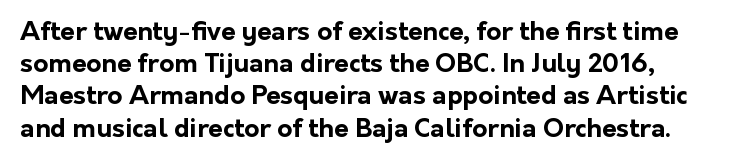
Q: Is the text bold? A: Yes.
Q: Is the text italic (slanted)? A: No, it is upright.
Q: Is the text underlined? A: No.
Q: Is the spacing between letters normal or unusually wide? A: Normal.
